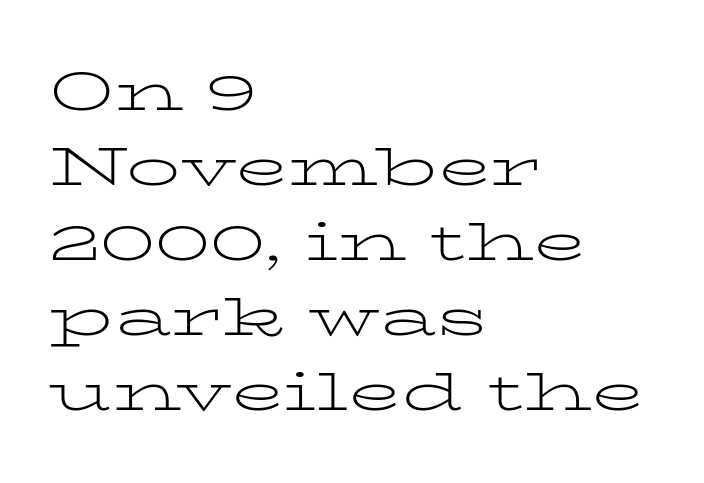
Q: Is the text bold? A: No.
Q: Is the text italic (slanted)? A: No, it is upright.
Q: Is the typeface a serif or a sans-serif typeface? A: Serif.
Q: Is the text underlined? A: No.
Q: How is the paragraph aligned? A: Left-aligned.
Q: Is the spacing between letters normal or unusually wide? A: Normal.
Q: Is the spacing between lines tight, normal or loose? A: Normal.
Q: Width (condensed, normal, or wide)? A: Wide.
Q: Stroke contrast? A: Low.
Q: x-height? A: Medium.
Q: Monospaced? A: No.
